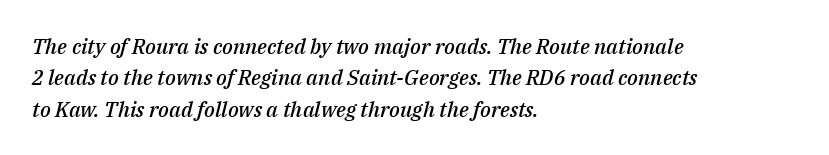
Words appear dense and cohesive because spacing is normal. Does the weight exceed regular? Yes, but only to semibold. Rendered with sloped, italic letterforms. Where is the straight margin? On the left.
